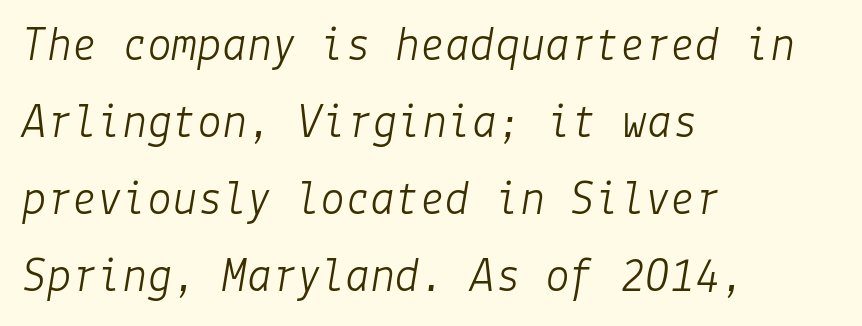
The image shows 50 px light type, italic (leaning right); set left-aligned, normal line spacing (1.54x), normal letter spacing, not underlined; low stroke contrast and a medium x-height.
